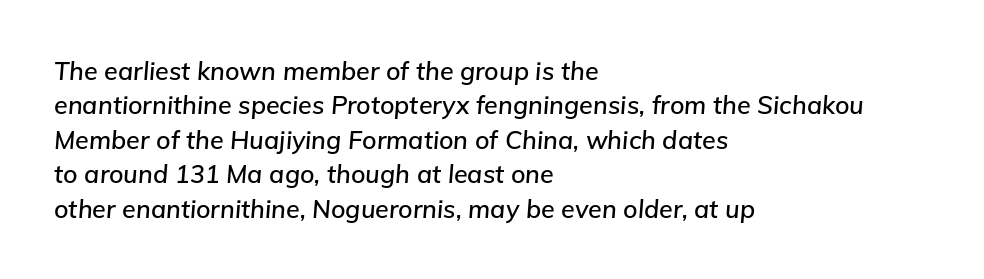
Q: Is the text italic (slanted)? A: Yes, it leans right by about 5 degrees.
Q: Is the text underlined? A: No.
Q: How is the paragraph aligned? A: Left-aligned.
Q: Is the spacing between letters normal or unusually wide? A: Normal.
Q: Is the spacing between lines tight, normal or loose? A: Normal.
